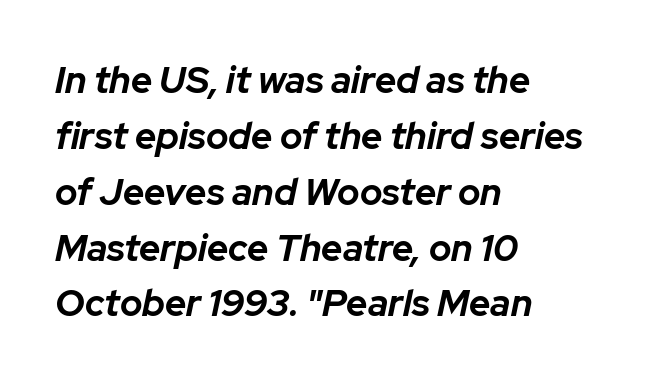
Q: Is the text bold? A: Yes.
Q: Is the text italic (slanted)? A: Yes, it leans right by about 12 degrees.
Q: Is the text underlined? A: No.
Q: How is the paragraph aligned? A: Left-aligned.
Q: Is the spacing between letters normal or unusually wide? A: Normal.
Q: Is the spacing between lines tight, normal or loose? A: Normal.
Q: Width (condensed, normal, or wide)? A: Normal.
Q: Stroke contrast? A: Low.
Q: x-height? A: Medium.
Q: Monospaced? A: No.
